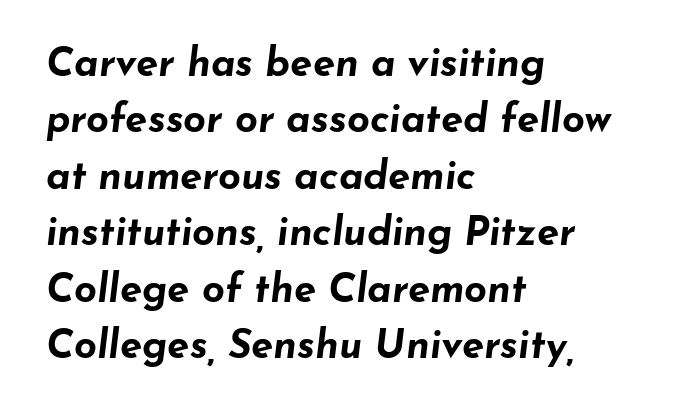
The image shows 40 px bold, wide type, italic (leaning right); set left-aligned, normal line spacing (1.41x), normal letter spacing, not underlined; low stroke contrast and a small x-height.
